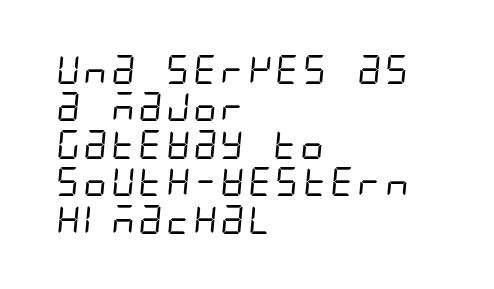
The image shows 29 px regular-weight, condensed sans-serif type; set left-aligned, normal line spacing (1.29x), normal letter spacing, not underlined; low stroke contrast and a large x-height.
